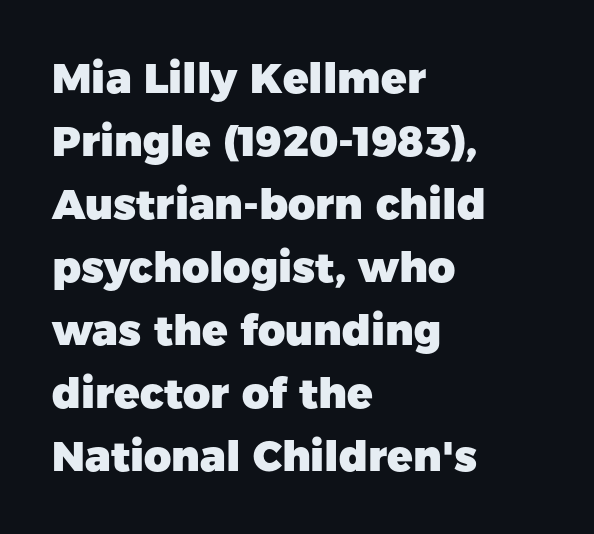
The specimen reads as upright at a glance. In terms of letterform style, serifs are entirely absent. The space between consecutive lines is moderate. In CSS terms this would be text-align: left. Has an underline been added? It has not.
